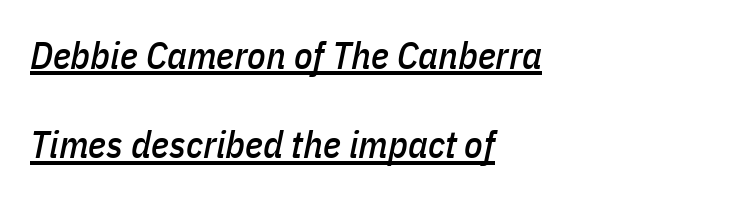
The image shows 38 px condensed type, italic (leaning right); set left-aligned, loose line spacing (2.35x), normal letter spacing, underlined; low stroke contrast and a medium x-height.
